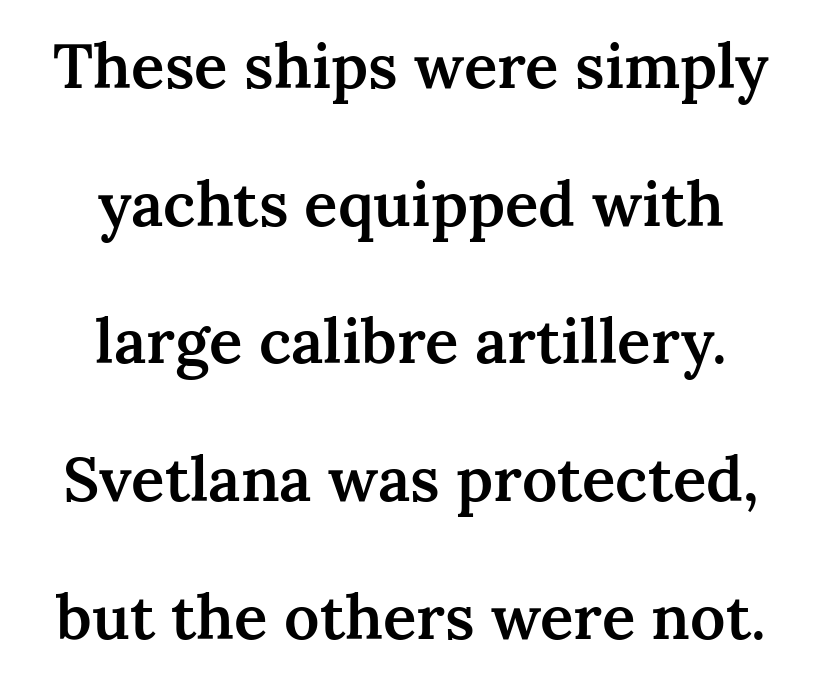
The image shows 62 px semibold serif type, upright; set centered, loose line spacing (2.22x), normal letter spacing, not underlined; medium stroke contrast and a medium x-height.
